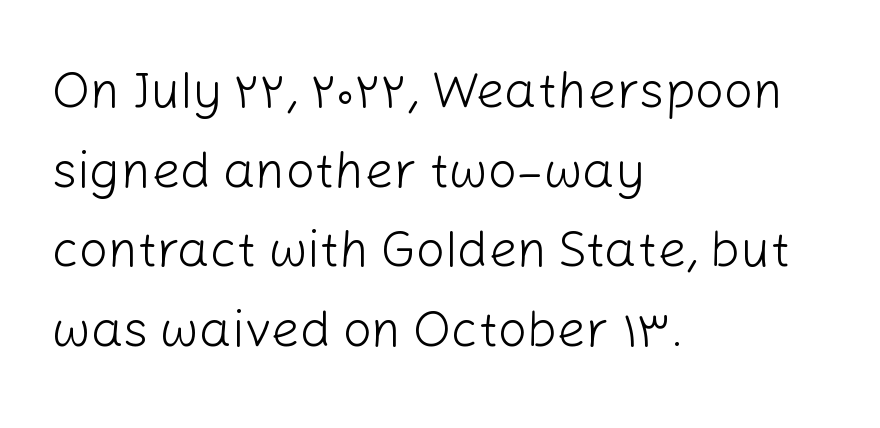
The image shows 51 px light sans-serif type, upright; set left-aligned, normal line spacing (1.56x), normal letter spacing, not underlined; low stroke contrast and a medium x-height.
